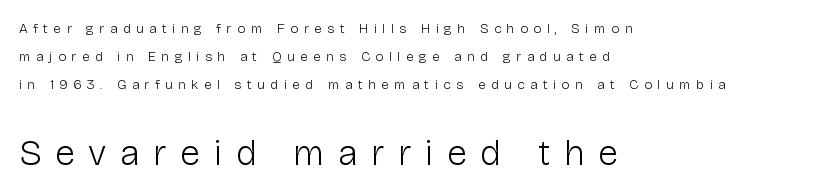
Q: Is the text bold? A: No.
Q: Is the text italic (slanted)? A: No, it is upright.
Q: Is the typeface a serif or a sans-serif typeface? A: Sans-serif.
Q: Is the text underlined? A: No.
Q: How is the paragraph aligned? A: Left-aligned.
Q: Is the spacing between letters normal or unusually wide? A: Unusually wide.
Q: Is the spacing between lines tight, normal or loose? A: Loose.
Q: Which block of text is set in a larger size, the first (top) or the second (bottom)? A: The second (bottom) one.
Q: Width (condensed, normal, or wide)? A: Normal.
Q: Stroke contrast? A: Low.
Q: x-height? A: Medium.
Q: Monospaced? A: No.
